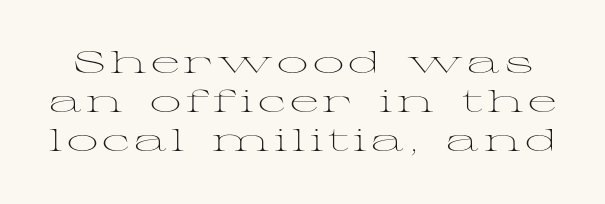
Check where the strokes stop: tiny serifs finish them off. Caption: face not bold, strokes unweighted. Clear beneath every line of the passage. Each letter keeps its own natural width here, so spacing adapts to shape. Is there much room between lines? A standard amount, neither cramped nor airy.
